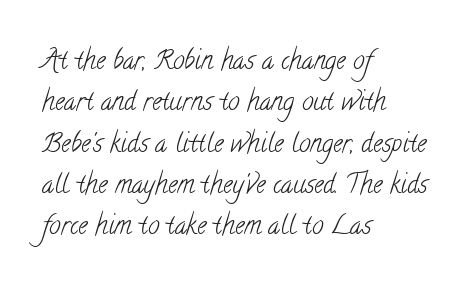
The image shows 26 px text type; set left-aligned, normal line spacing (1.59x), normal letter spacing, not underlined.
